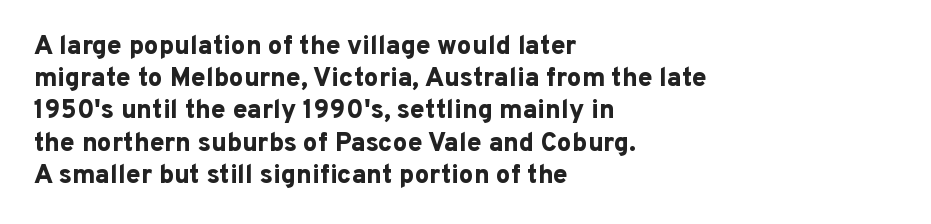
The image shows 26 px bold type, upright; set left-aligned, line spacing 1.24x, normal letter spacing, not underlined.
